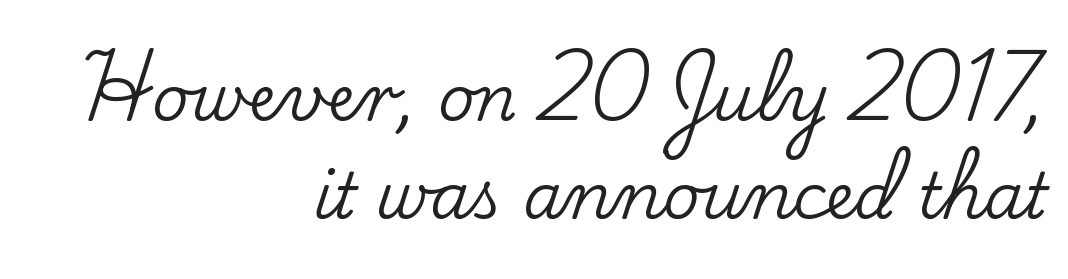
The image shows 63 px serif type; set right-aligned, normal line spacing (1.55x), normal letter spacing, not underlined; low stroke contrast and a small x-height.
